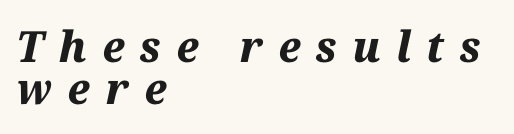
The image shows 43 px bold type, italic (leaning right); set left-aligned, tight line spacing (0.98x), unusually wide letter spacing (+0.36 em), not underlined; medium stroke contrast and a medium x-height.
